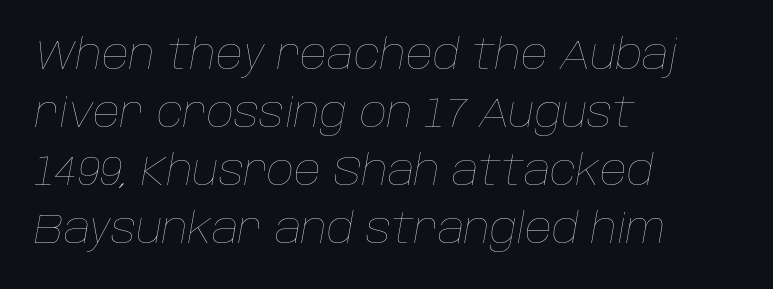
These lines keep a tight, regular rhythm from letter to letter. You could not count columns in this text — the font is proportionally spaced. Summary of weight: not heavy and not bold. What's the leading like? Ordinary, nothing unusual.
